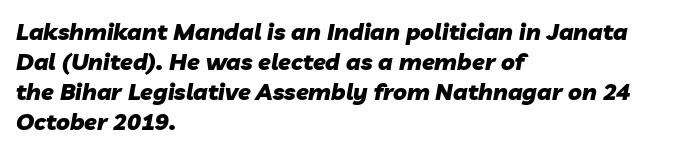
Q: Is the text bold? A: Yes.
Q: Is the text italic (slanted)? A: Yes, it leans right by about 10 degrees.
Q: Is the text underlined? A: No.
Q: How is the paragraph aligned? A: Left-aligned.
Q: Is the spacing between letters normal or unusually wide? A: Normal.
Q: Is the spacing between lines tight, normal or loose? A: Normal.
